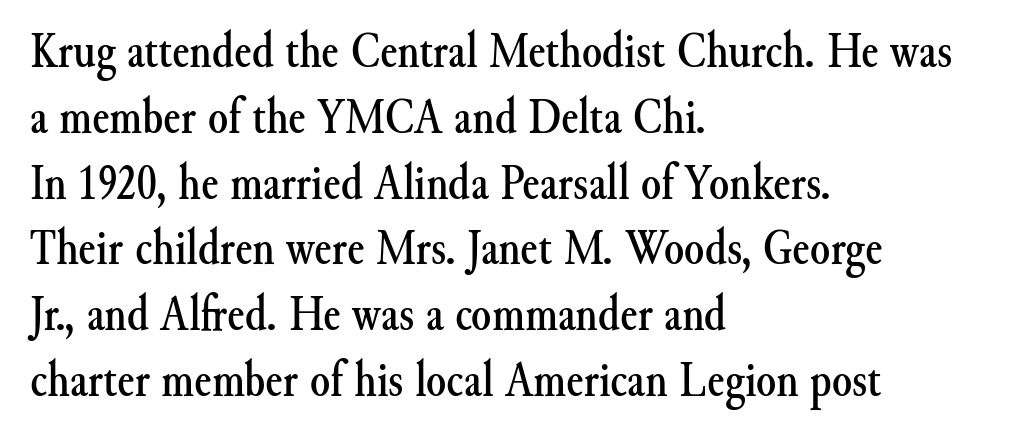
{"serif": "yes", "italic": "no", "width": "normal", "stroke_contrast": "medium", "x_height": "small", "monospaced": "no", "underline": "no", "align": "left", "line_spacing": "normal", "line_spacing_ratio": 1.29, "letter_spacing": "normal", "letter_spacing_em": 0.0, "glyph_px": 51}
